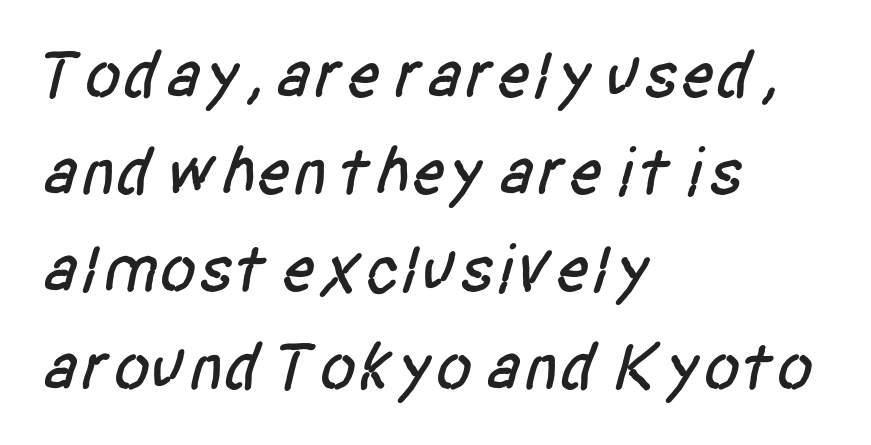
The image shows 68 px condensed sans-serif type; set left-aligned, normal line spacing (1.43x), normal letter spacing, not underlined; low stroke contrast and a large x-height.
